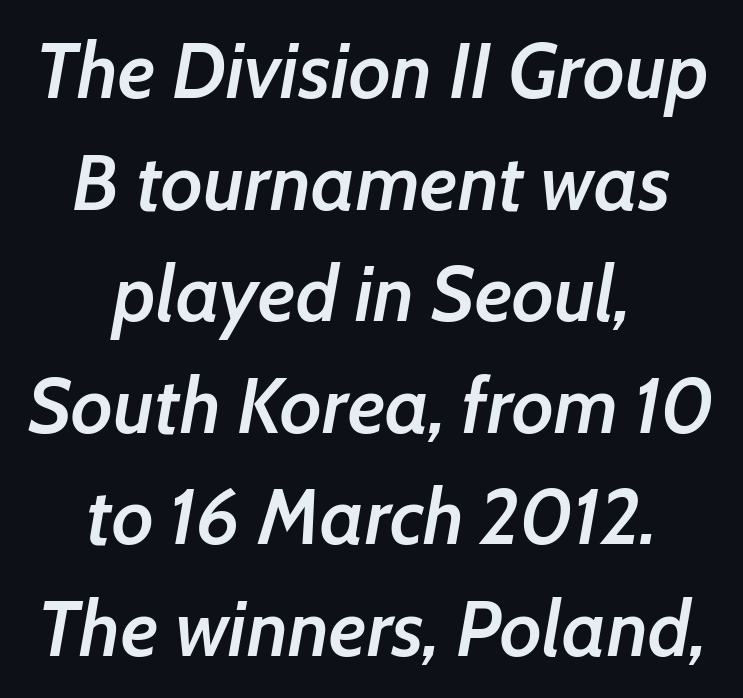
Q: Is the text bold? A: Semi-bold.
Q: Is the text italic (slanted)? A: Yes, it leans right by about 7 degrees.
Q: Is the text underlined? A: No.
Q: How is the paragraph aligned? A: Centered.
Q: Is the spacing between letters normal or unusually wide? A: Normal.
Q: Is the spacing between lines tight, normal or loose? A: Normal.
Q: Width (condensed, normal, or wide)? A: Normal.
Q: Stroke contrast? A: Low.
Q: x-height? A: Medium.
Q: Monospaced? A: No.
